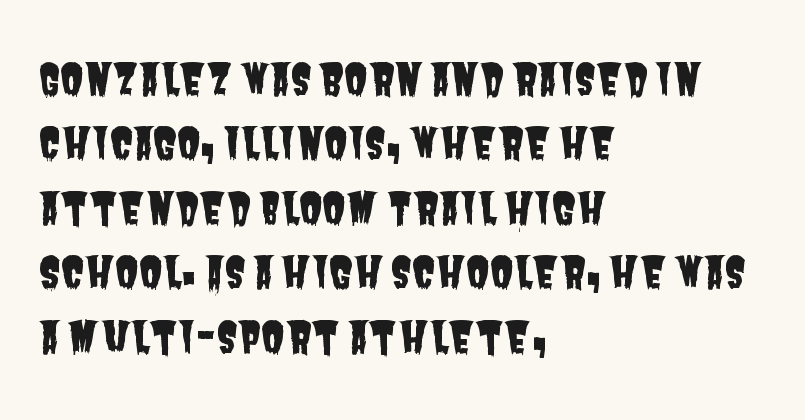
Q: Is the typeface a serif or a sans-serif typeface? A: Sans-serif.
Q: Is the text underlined? A: No.
Q: How is the paragraph aligned? A: Left-aligned.
Q: Is the spacing between letters normal or unusually wide? A: Normal.
Q: Is the spacing between lines tight, normal or loose? A: Normal.
Q: Width (condensed, normal, or wide)? A: Condensed.
Q: Stroke contrast? A: Low.
Q: x-height? A: Large.
Q: Monospaced? A: No.
